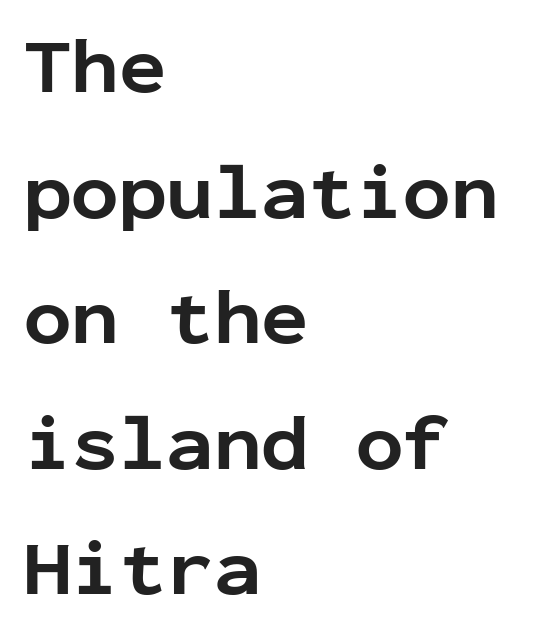
{"serif": "no", "italic": "no", "bold": "yes", "weight": "bold", "width": "normal", "stroke_contrast": "low", "x_height": "medium", "monospaced": "yes", "underline": "no", "align": "left", "line_spacing": "normal", "line_spacing_ratio": 1.59, "letter_spacing": "normal", "letter_spacing_em": 0.0, "glyph_px": 79}
